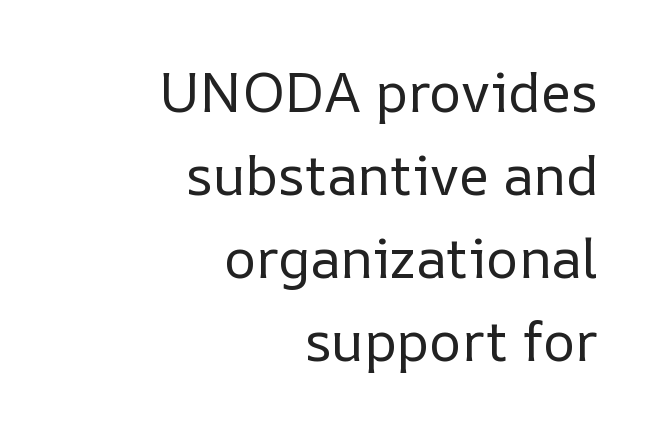
{"italic": "no", "bold": "no", "weight": "regular", "width": "normal", "stroke_contrast": "low", "x_height": "medium", "monospaced": "no", "underline": "no", "align": "right", "line_spacing": "normal", "line_spacing_ratio": 1.51, "letter_spacing": "normal", "letter_spacing_em": 0.0, "glyph_px": 55}
